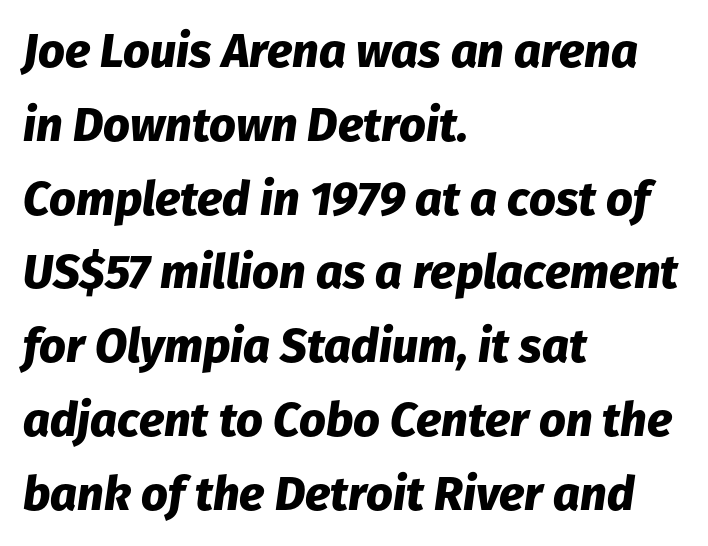
The image shows 47 px heavy type, italic (leaning right); set left-aligned, normal line spacing (1.57x), normal letter spacing, not underlined; low stroke contrast and a medium x-height.
